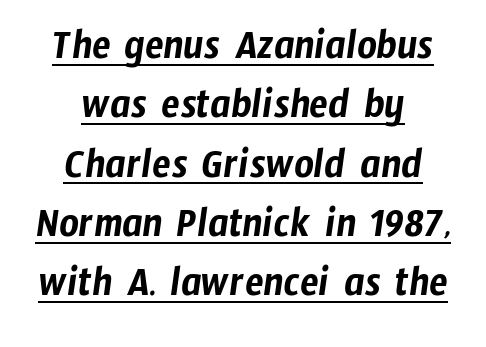
{"serif": "no", "width": "condensed", "stroke_contrast": "low", "x_height": "medium", "monospaced": "no", "underline": "yes", "align": "center", "line_spacing": "normal", "line_spacing_ratio": 1.38, "letter_spacing": "normal", "letter_spacing_em": 0.0, "glyph_px": 43}
